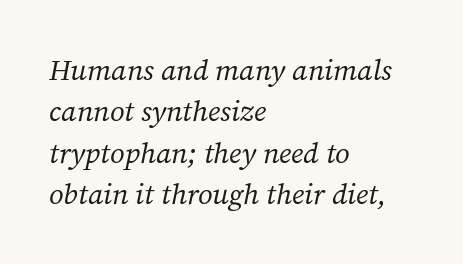
Q: Is the text bold? A: No.
Q: Is the text italic (slanted)? A: Yes, it leans right by about 12 degrees.
Q: Is the typeface a serif or a sans-serif typeface? A: Serif.
Q: Is the text underlined? A: No.
Q: How is the paragraph aligned? A: Left-aligned.
Q: Is the spacing between letters normal or unusually wide? A: Normal.
Q: Is the spacing between lines tight, normal or loose? A: Normal.
Q: Width (condensed, normal, or wide)? A: Normal.
Q: Stroke contrast? A: Medium.
Q: x-height? A: Medium.
Q: Monospaced? A: No.
